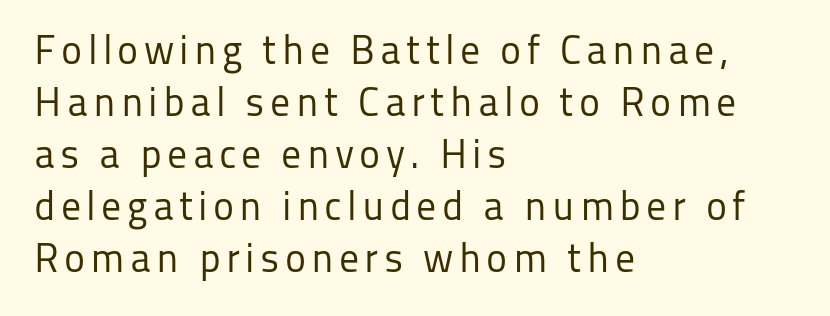
{"serif": "no", "italic": "no", "bold": "no", "weight": "regular", "width": "normal", "stroke_contrast": "low", "x_height": "medium", "monospaced": "no", "underline": "no", "align": "left", "line_spacing": "normal", "line_spacing_ratio": 1.3, "glyph_px": 40}
